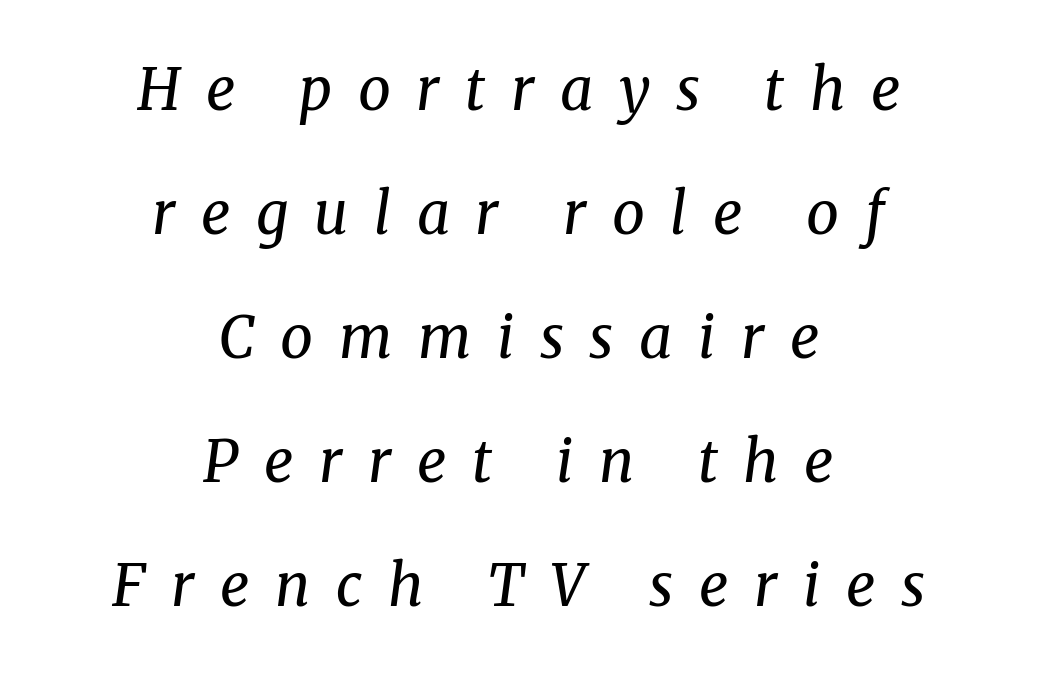
The image shows 58 px regular-weight serif type, italic (leaning right); set centered, loose line spacing (2.14x), unusually wide letter spacing (+0.44 em), not underlined; medium stroke contrast and a medium x-height.
